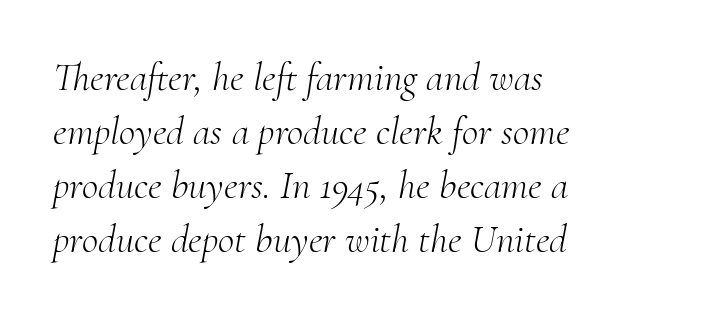
The rows are spaced the way most documents space them. The face used here is seriffed, in the tradition of book romans. The string is rendered with underlining switched off. You could not count columns in this text — the font is proportionally spaced. The font sits on the lighter half of the weight spectrum, regular included.
